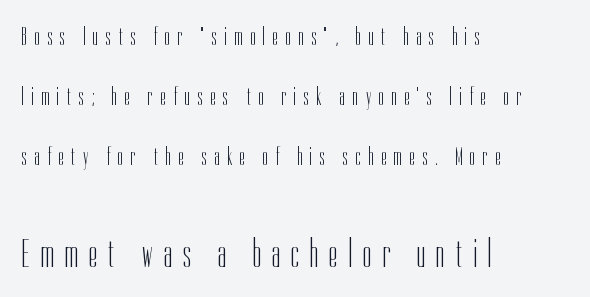
The image shows 39 px light, condensed sans-serif type, upright; set left-aligned, loose line spacing (2.3x), unusually wide letter spacing (+0.3 em), not underlined; the second (bottom) block is 1.5x larger; low stroke contrast and a medium x-height.
